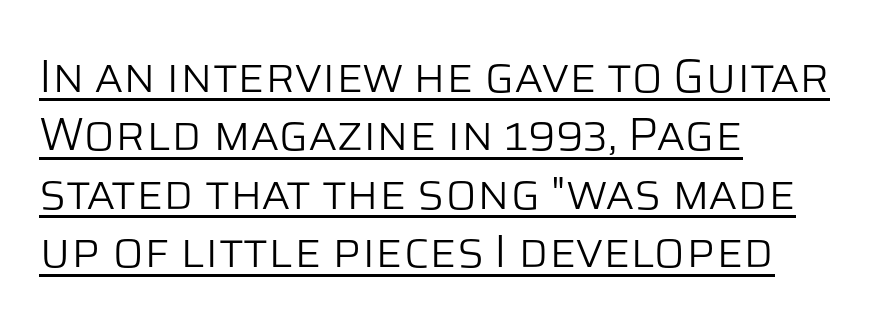
Q: Is the text bold? A: No.
Q: Is the text italic (slanted)? A: No, it is upright.
Q: Is the typeface a serif or a sans-serif typeface? A: Sans-serif.
Q: Is the text underlined? A: Yes.
Q: How is the paragraph aligned? A: Left-aligned.
Q: Is the spacing between letters normal or unusually wide? A: Normal.
Q: Is the spacing between lines tight, normal or loose? A: Normal.
Q: Width (condensed, normal, or wide)? A: Normal.
Q: Stroke contrast? A: Low.
Q: x-height? A: Large.
Q: Monospaced? A: No.
